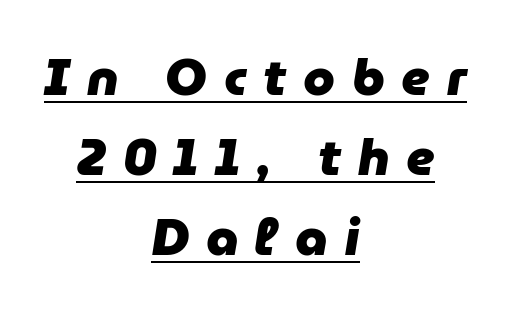
Q: Is the text bold? A: Yes.
Q: Is the text italic (slanted)? A: Yes, it leans right by about 9 degrees.
Q: Is the text underlined? A: Yes.
Q: How is the paragraph aligned? A: Centered.
Q: Is the spacing between letters normal or unusually wide? A: Unusually wide.
Q: Is the spacing between lines tight, normal or loose? A: Normal.
Q: Width (condensed, normal, or wide)? A: Normal.
Q: Stroke contrast? A: Low.
Q: x-height? A: Medium.
Q: Monospaced? A: No.
